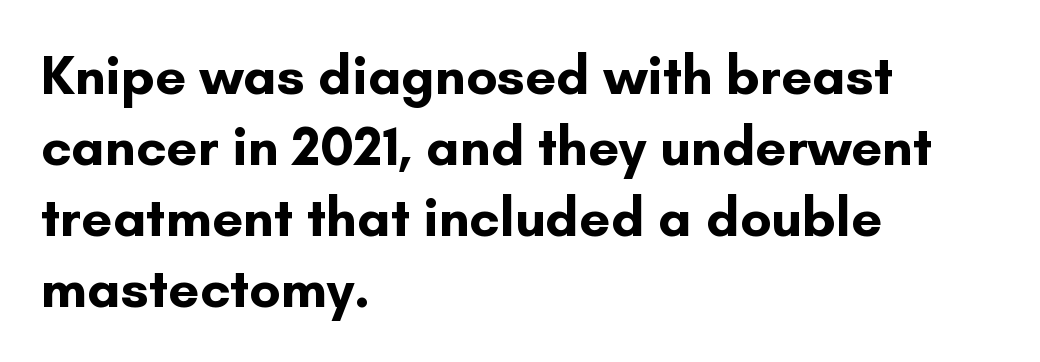
{"serif": "no", "italic": "no", "bold": "yes", "weight": "bold", "width": "normal", "stroke_contrast": "low", "x_height": "small", "monospaced": "no", "underline": "no", "align": "left", "line_spacing": "normal", "line_spacing_ratio": 1.29, "letter_spacing": "normal", "letter_spacing_em": 0.0, "glyph_px": 55}
